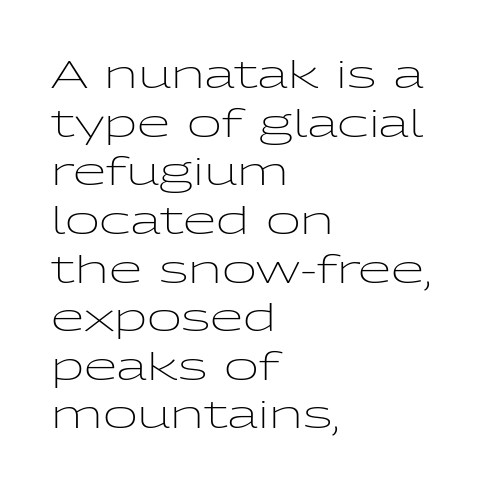
The image shows 38 px light, wide sans-serif type, upright; set left-aligned, normal line spacing (1.28x), normal letter spacing, not underlined; low stroke contrast and a medium x-height.
